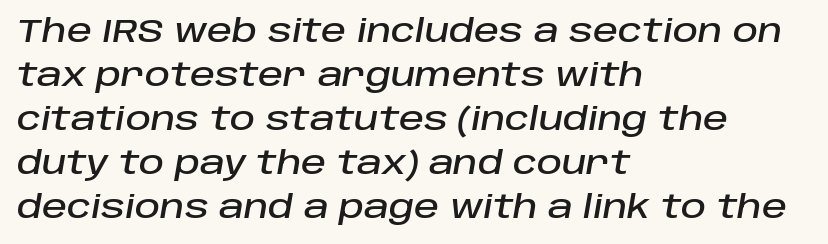
These lines are set flush left with a ragged right edge. The leading is moderate, giving the passage an even texture. This sample has the flowing, uneven cadence of proportional lettering. Descenders are the only things crossing below the line. Italic? Definitely — the glyphs are oblique.
